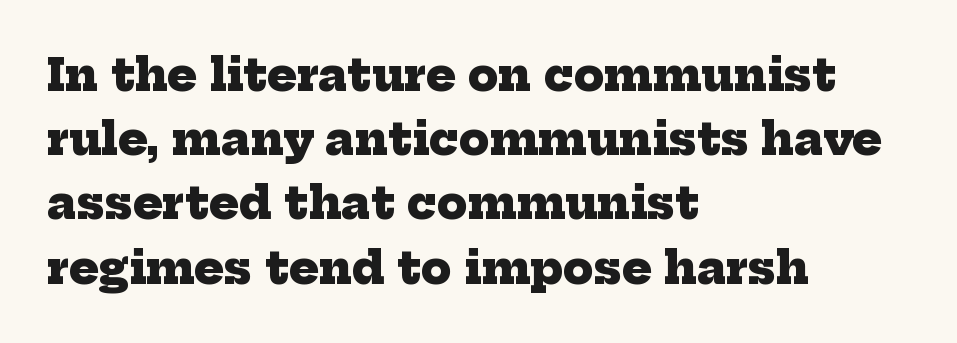
{"serif": "yes", "bold": "yes", "weight": "heavy", "width": "normal", "stroke_contrast": "low", "x_height": "medium", "monospaced": "no", "underline": "no", "align": "left", "line_spacing": "normal", "line_spacing_ratio": 1.46, "letter_spacing": "normal", "letter_spacing_em": 0.0, "glyph_px": 44}
